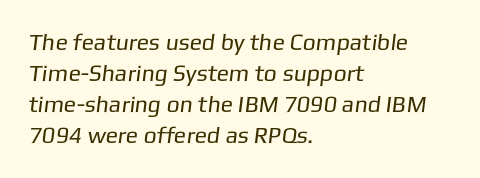
The vertical gap from one line to the next is medium. The letterforms sit at book weight or below. Underline: absent. All the whitespace from short lines collects on the right. The type is set solid horizontally, with unmodified tracking.
